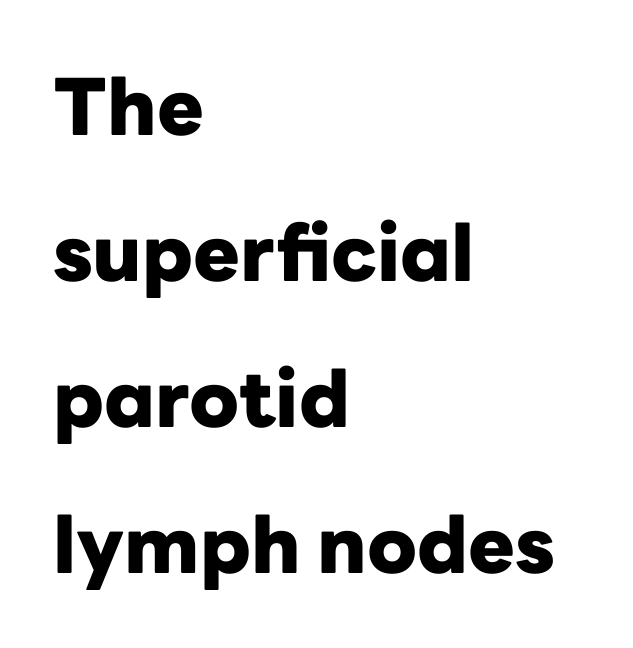
Q: Is the text bold? A: Yes.
Q: Is the text italic (slanted)? A: No, it is upright.
Q: Is the typeface a serif or a sans-serif typeface? A: Sans-serif.
Q: Is the text underlined? A: No.
Q: How is the paragraph aligned? A: Left-aligned.
Q: Is the spacing between letters normal or unusually wide? A: Normal.
Q: Width (condensed, normal, or wide)? A: Normal.
Q: Stroke contrast? A: Low.
Q: x-height? A: Medium.
Q: Monospaced? A: No.
